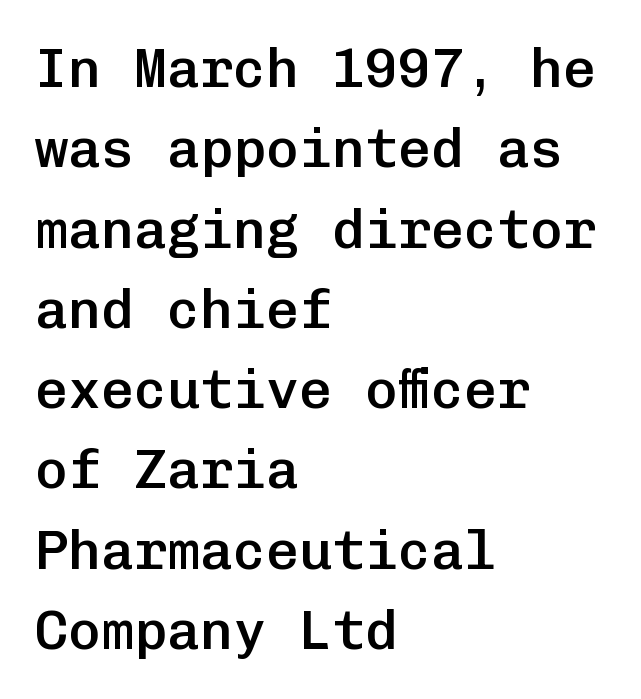
Between one letter and the next there's only the usual sliver of space. In CSS terms this would be text-align: left. The gap between lines stays unmarked. The letters carry no serifs — their stems end cleanly without finishing strokes. This is moderately heavy type, rendered in semibold.
